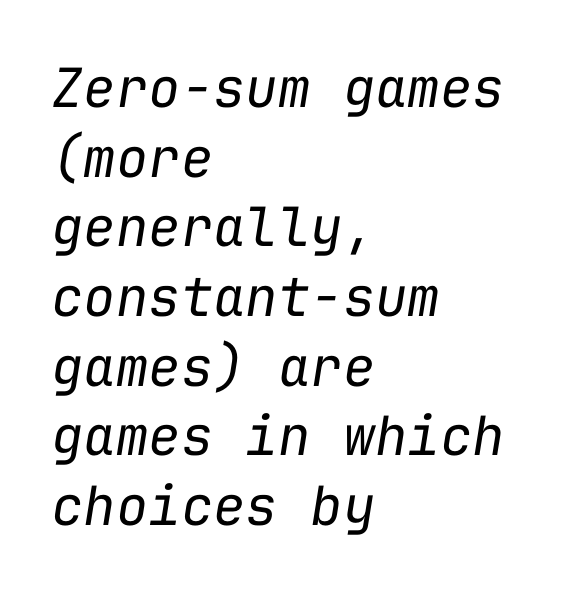
Q: Is the text bold? A: No.
Q: Is the text italic (slanted)? A: Yes, it leans right by about 9 degrees.
Q: Is the text underlined? A: No.
Q: How is the paragraph aligned? A: Left-aligned.
Q: Is the spacing between letters normal or unusually wide? A: Normal.
Q: Is the spacing between lines tight, normal or loose? A: Normal.
Q: Width (condensed, normal, or wide)? A: Normal.
Q: Stroke contrast? A: Low.
Q: x-height? A: Medium.
Q: Monospaced? A: Yes.
